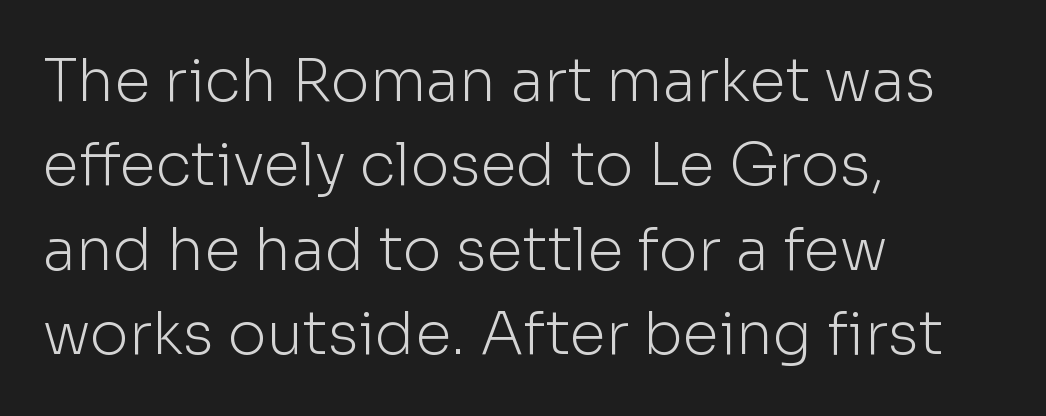
The image shows 59 px light sans-serif type, upright; set left-aligned, normal line spacing (1.43x), normal letter spacing, not underlined; low stroke contrast and a medium x-height.
